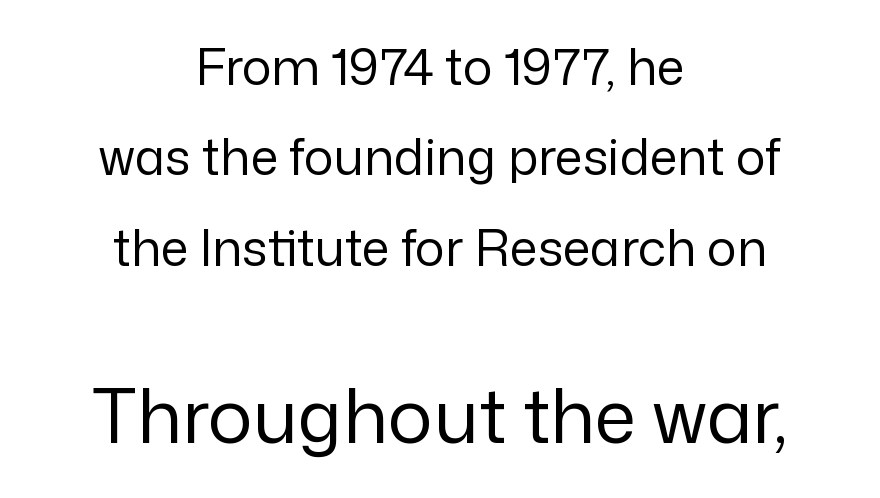
Ascenders rise straight up at ninety degrees. Each letter keeps its own natural width here, so spacing adapts to shape. The typeface has the unassuming heft of standard copy or less. The rendering positions every line midway between the sides. Small over large — that's the arrangement of the two blocks here. Letterform terminals end flat and unadorned throughout the passage.
